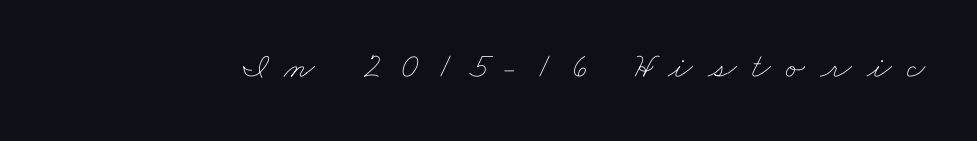
{"bold": "no", "weight": "thin", "width": "wide", "stroke_contrast": "low", "x_height": "small", "monospaced": "no", "underline": "no", "letter_spacing": "wide", "letter_spacing_em": 0.43, "glyph_px": 36}
